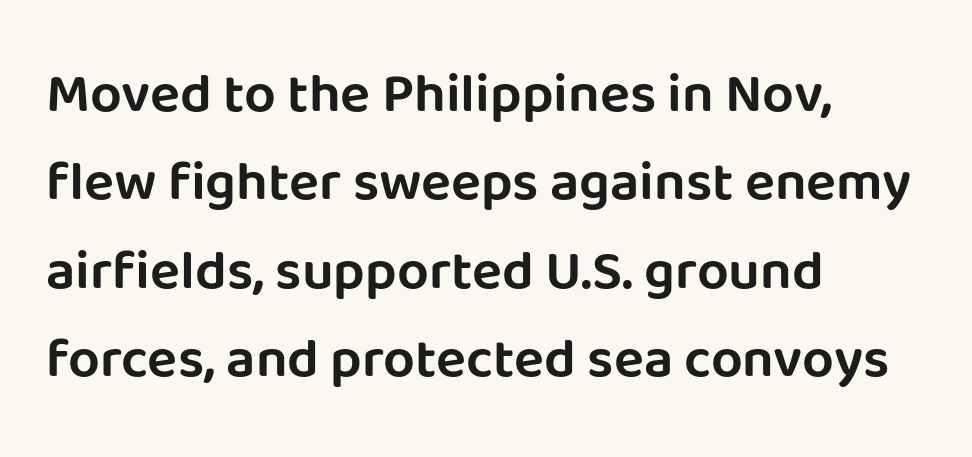
{"serif": "no", "italic": "no", "width": "normal", "stroke_contrast": "low", "x_height": "large", "monospaced": "no", "underline": "no", "align": "left", "line_spacing": "normal", "line_spacing_ratio": 1.58, "letter_spacing": "normal", "letter_spacing_em": 0.0, "glyph_px": 56}
